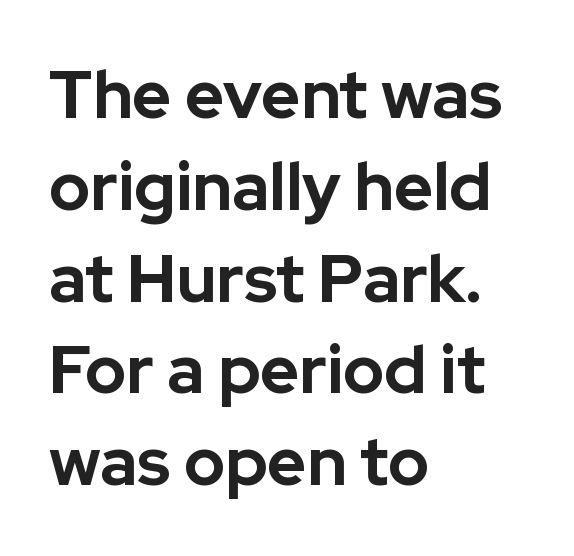
The image shows 67 px bold sans-serif type, upright; set left-aligned, normal line spacing (1.37x), normal letter spacing, not underlined; low stroke contrast and a medium x-height.
